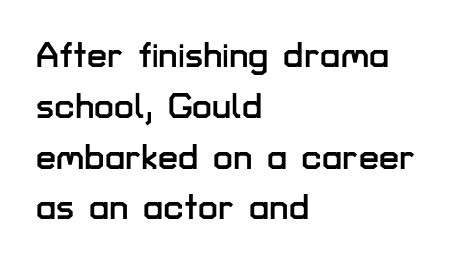
The image shows 36 px sans-serif type, upright; set left-aligned, normal line spacing (1.41x), normal letter spacing, not underlined; low stroke contrast and a medium x-height.
